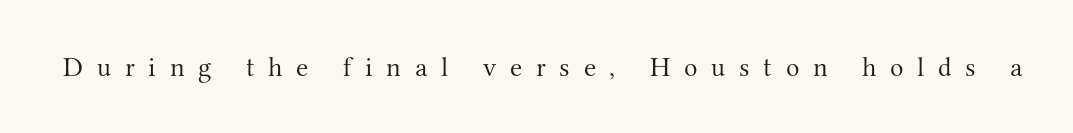
The image shows 28 px light serif type, upright; set unusually wide letter spacing (+0.49 em), not underlined; medium stroke contrast and a small x-height.
